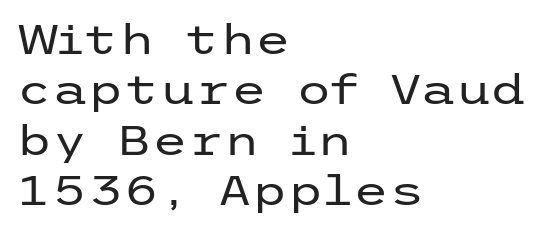
The image shows 41 px regular-weight, wide sans-serif type, upright; set left-aligned, line spacing 1.23x, normal letter spacing, not underlined; low stroke contrast and a medium x-height.
